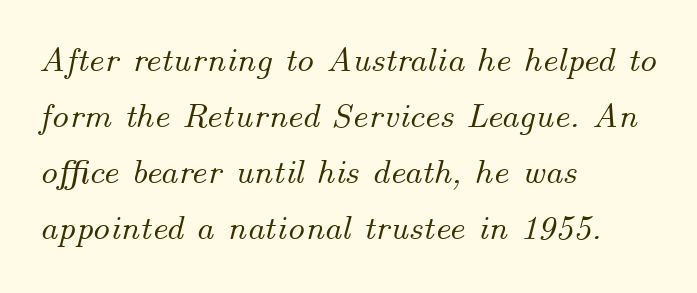
{"italic": "yes", "lean": "right", "slant_degrees": 14, "width": "normal", "stroke_contrast": "medium", "x_height": "small", "monospaced": "no", "underline": "no", "align": "left", "line_spacing": "normal", "line_spacing_ratio": 1.6, "letter_spacing": "normal", "letter_spacing_em": 0.0, "glyph_px": 35}
